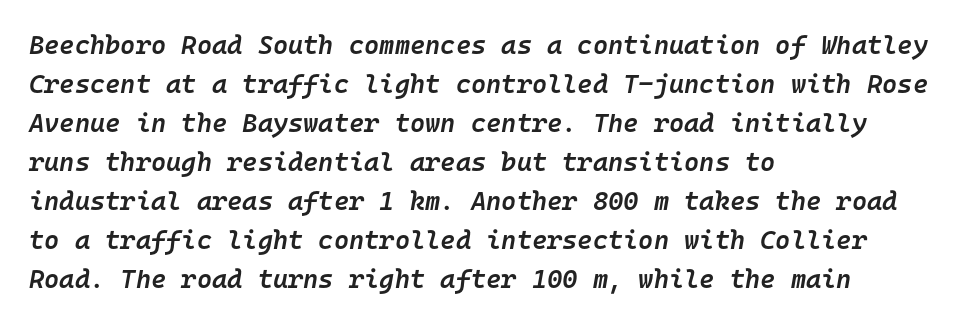
Q: Is the text bold? A: Semi-bold.
Q: Is the text italic (slanted)? A: Yes, it leans right by about 10 degrees.
Q: Is the text underlined? A: No.
Q: How is the paragraph aligned? A: Left-aligned.
Q: Is the spacing between letters normal or unusually wide? A: Normal.
Q: Is the spacing between lines tight, normal or loose? A: Normal.
